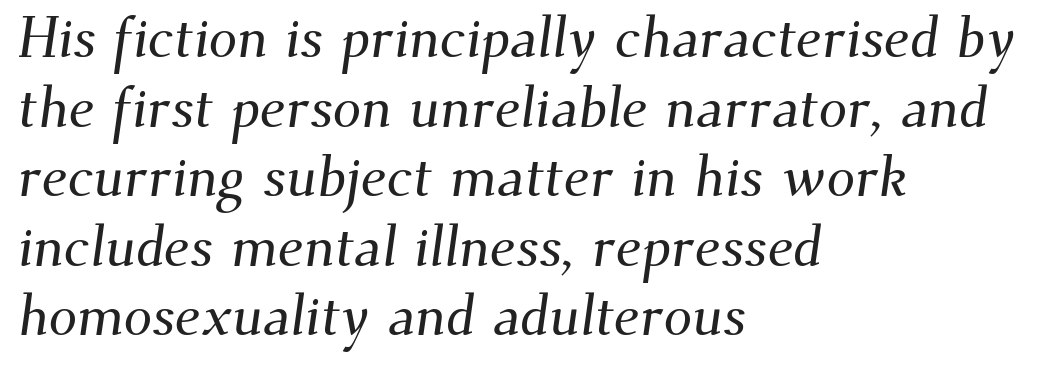
The image shows 57 px serif type; set left-aligned, line spacing 1.22x, normal letter spacing, not underlined; medium stroke contrast and a small x-height.
